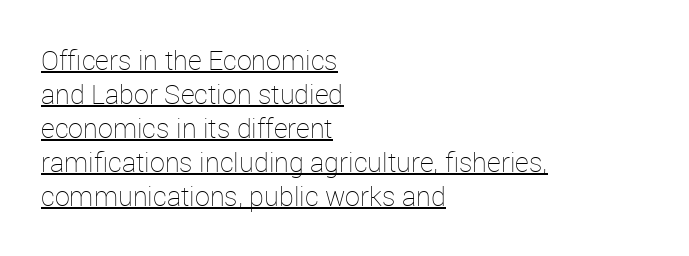
{"italic": "no", "bold": "no", "underline": "yes", "align": "left", "line_spacing": "normal", "line_spacing_ratio": 1.26, "letter_spacing": "normal", "letter_spacing_em": 0.0, "glyph_px": 27}
